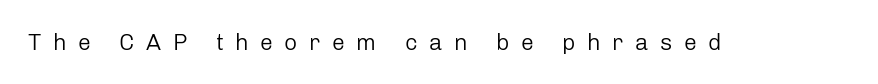
The axis of the letterforms is exactly vertical. Each row of text sits above clean, open space. How are the letters spaced? Widely, with obvious added tracking. Compared with a typical body face, this is equally light or lighter still.
